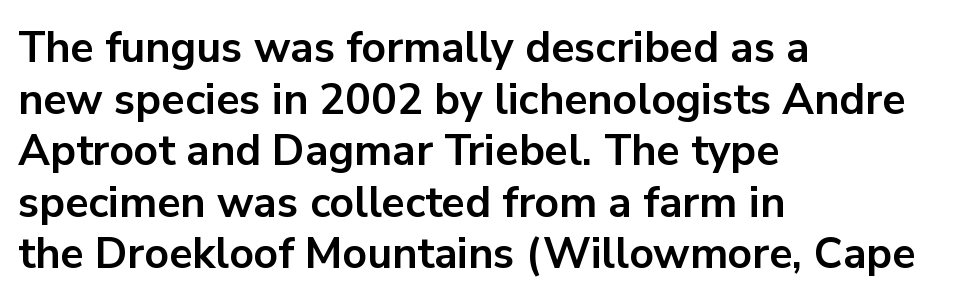
The image shows 43 px bold sans-serif type, upright; set left-aligned, line spacing 1.2x, normal letter spacing, not underlined; low stroke contrast and a medium x-height.
